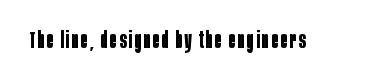
The image shows 23 px bold type, upright; set not underlined.
